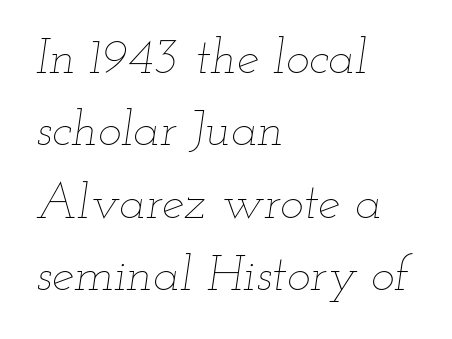
Bare-footed words on every line. Honestly, the row spacing looks completely unremarkable. The rendering anchors every line to the left-hand side. Stroke mass is kept to a normal reading level or below. Is the letter spacing exaggerated? No — it looks like the ordinary default. Italic: yes, the glyphs are oblique.
